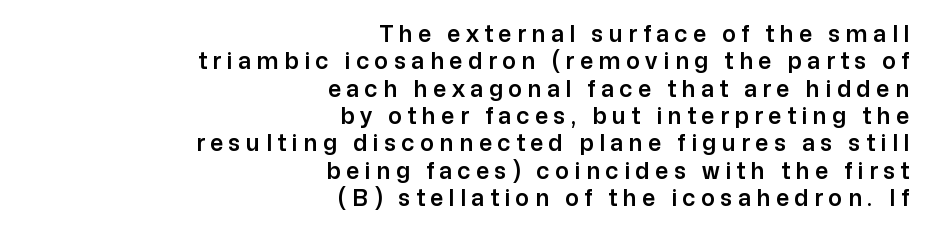
The image shows 23 px text type, upright; set right-aligned, line spacing 1.19x, unusually wide letter spacing (+0.24 em), not underlined.
